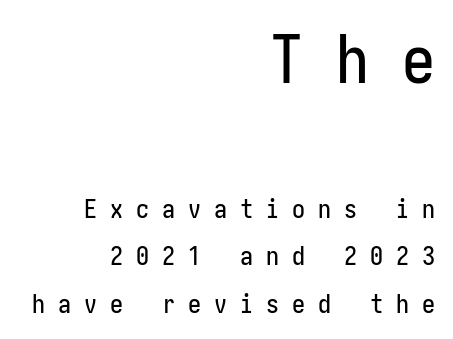
Q: Is the text italic (slanted)? A: No, it is upright.
Q: Is the typeface a serif or a sans-serif typeface? A: Sans-serif.
Q: Is the text underlined? A: No.
Q: How is the paragraph aligned? A: Right-aligned.
Q: Is the spacing between letters normal or unusually wide? A: Unusually wide.
Q: Which block of text is set in a larger size, the first (top) or the second (bottom)? A: The first (top) one.
Q: Width (condensed, normal, or wide)? A: Condensed.
Q: Stroke contrast? A: Low.
Q: x-height? A: Medium.
